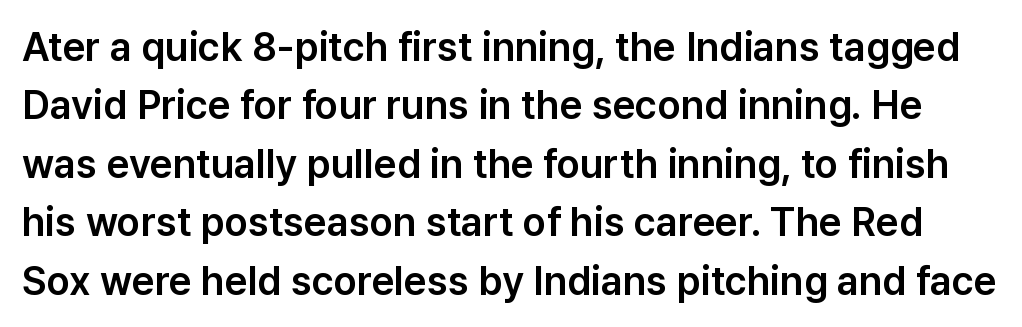
{"serif": "no", "italic": "no", "width": "normal", "stroke_contrast": "low", "x_height": "medium", "monospaced": "no", "underline": "no", "line_spacing": "normal", "line_spacing_ratio": 1.46, "letter_spacing": "normal", "letter_spacing_em": 0.0, "glyph_px": 40}
